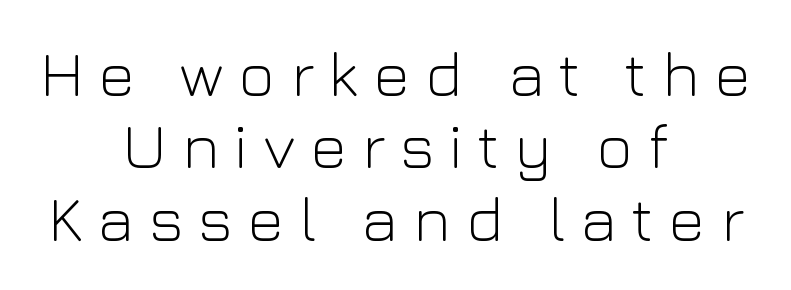
{"serif": "no", "italic": "no", "bold": "no", "weight": "light", "width": "normal", "stroke_contrast": "low", "x_height": "medium", "monospaced": "no", "underline": "no", "align": "center", "line_spacing": "tight", "line_spacing_ratio": 1.15, "letter_spacing": "wide", "letter_spacing_em": 0.24, "glyph_px": 63}
